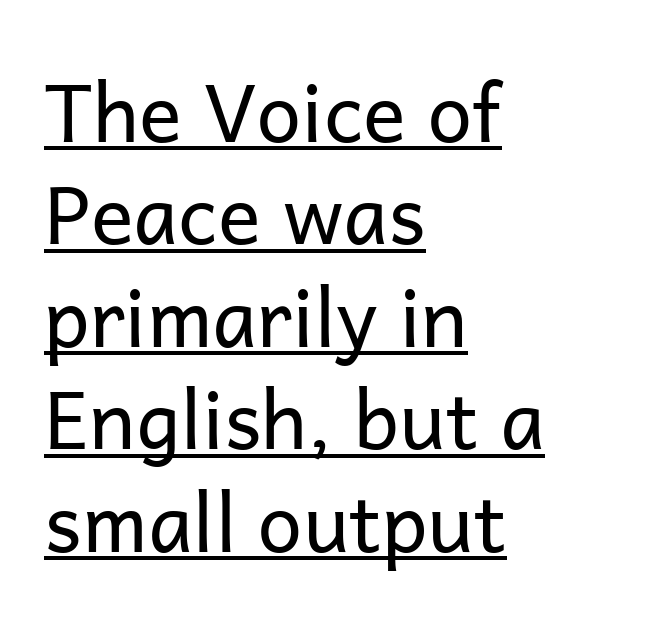
The image shows 80 px regular-weight sans-serif type, upright; set left-aligned, normal line spacing (1.28x), normal letter spacing, underlined; low stroke contrast and a medium x-height.
